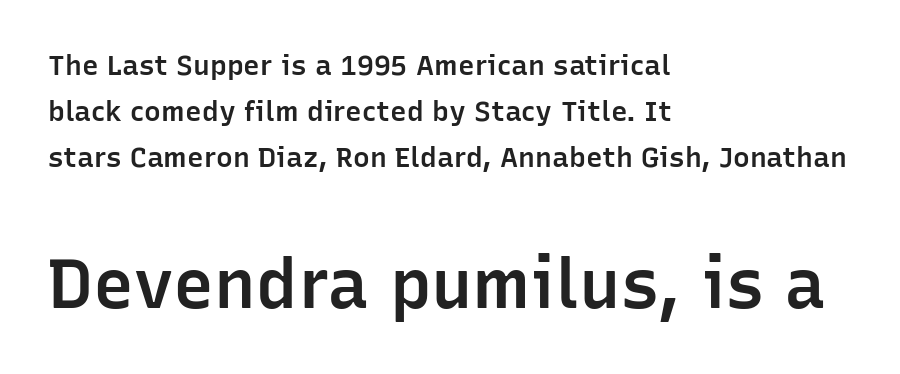
The rendering shows plain stroke endings on the letterforms — a sans-serif design. Descenders are the only things crossing below the line. Leading: standard. Size contrast runs from small at the top to large at the bottom.
